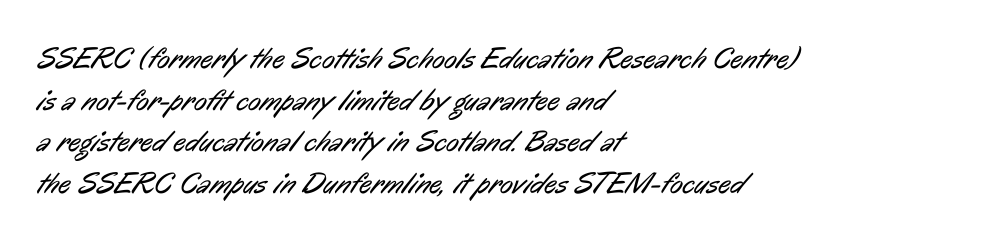
Q: Is the text bold? A: No.
Q: Is the typeface a serif or a sans-serif typeface? A: Sans-serif.
Q: Is the text underlined? A: No.
Q: How is the paragraph aligned? A: Left-aligned.
Q: Is the spacing between letters normal or unusually wide? A: Normal.
Q: Is the spacing between lines tight, normal or loose? A: Normal.
Q: Width (condensed, normal, or wide)? A: Condensed.
Q: Stroke contrast? A: Low.
Q: x-height? A: Medium.
Q: Monospaced? A: No.
